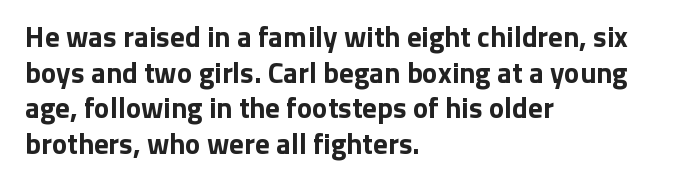
{"serif": "no", "italic": "no", "bold": "yes", "weight": "bold", "width": "normal", "stroke_contrast": "low", "x_height": "medium", "monospaced": "no", "underline": "no", "align": "left", "line_spacing_ratio": 1.23, "letter_spacing": "normal", "letter_spacing_em": 0.0, "glyph_px": 29}
